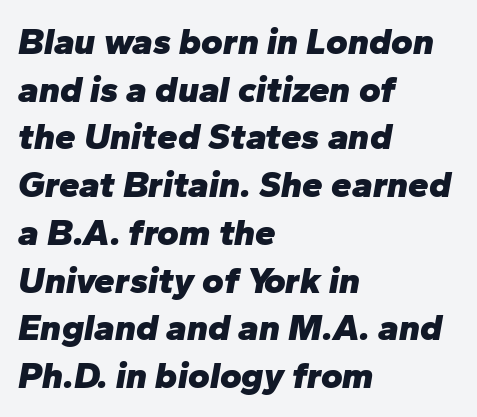
Q: Is the text bold? A: Yes.
Q: Is the text italic (slanted)? A: Yes, it leans right by about 10 degrees.
Q: Is the text underlined? A: No.
Q: How is the paragraph aligned? A: Left-aligned.
Q: Is the spacing between letters normal or unusually wide? A: Normal.
Q: Is the spacing between lines tight, normal or loose? A: Normal.
Q: Width (condensed, normal, or wide)? A: Normal.
Q: Stroke contrast? A: Low.
Q: x-height? A: Medium.
Q: Monospaced? A: No.
